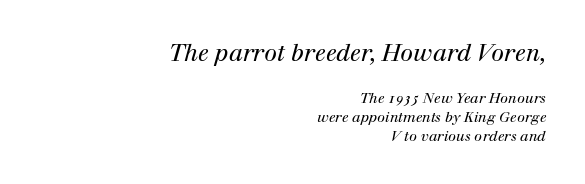
This sample is right-justified, so line beginnings fall wherever the words allow. These lines sit exactly where default settings would place them. You get the large type first, then a drop to smaller type. Here the glyphs are tracked normally, forming tight word shapes. Caption: face not bold, strokes unweighted. You can tell it's italic because the verticals aren't actually vertical.
